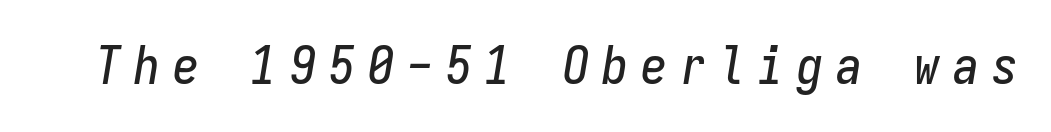
Q: Is the text italic (slanted)? A: Yes, it leans right by about 9 degrees.
Q: Is the text underlined? A: No.
Q: Is the spacing between letters normal or unusually wide? A: Unusually wide.
Q: Width (condensed, normal, or wide)? A: Condensed.
Q: Stroke contrast? A: Low.
Q: x-height? A: Medium.
Q: Monospaced? A: Yes.
